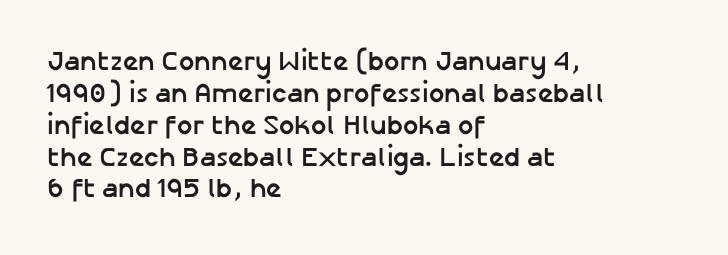
The image shows 27 px bold type, upright; set left-aligned, line spacing 1.18x, normal letter spacing, not underlined.
